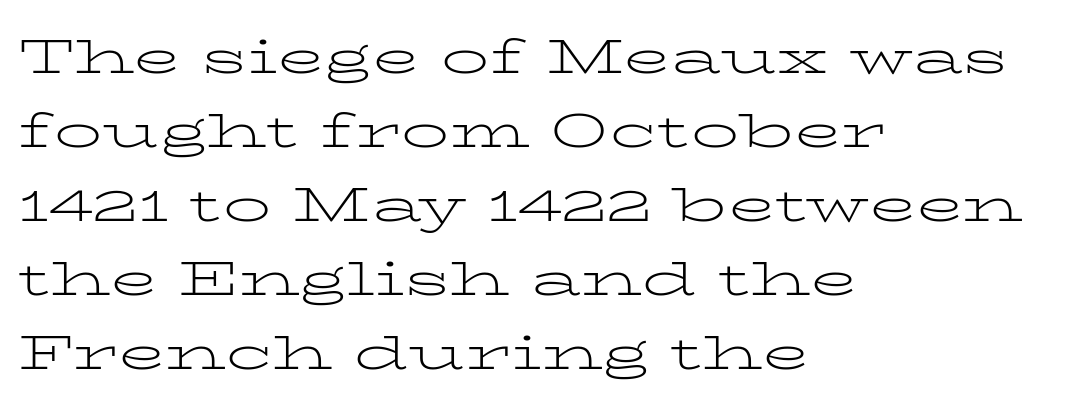
Descender tails drop into unmarked territory. Designer's note — italics off, roman on. Tracking here is standard; glyphs follow each other at the usual distance. Regarding leading, the lines here are spaced in the standard way.
